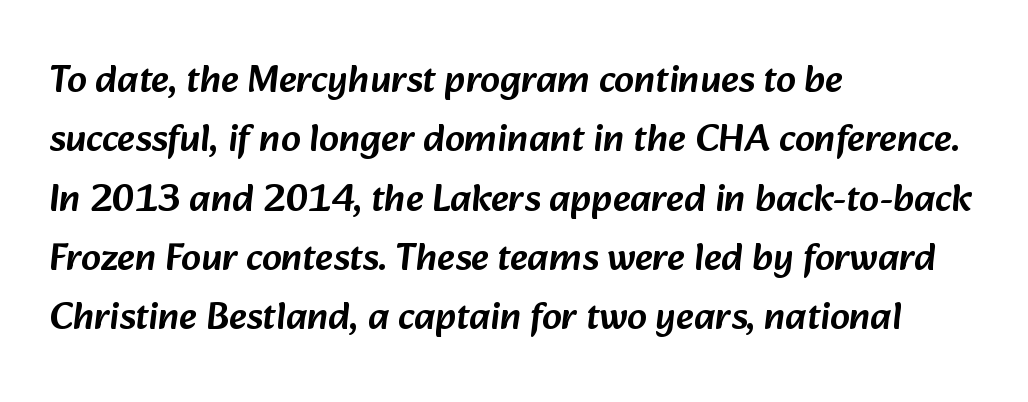
Q: Is the typeface a serif or a sans-serif typeface? A: Sans-serif.
Q: Is the text underlined? A: No.
Q: How is the paragraph aligned? A: Left-aligned.
Q: Is the spacing between letters normal or unusually wide? A: Normal.
Q: Is the spacing between lines tight, normal or loose? A: Normal.
Q: Width (condensed, normal, or wide)? A: Normal.
Q: Stroke contrast? A: Low.
Q: x-height? A: Medium.
Q: Monospaced? A: No.
